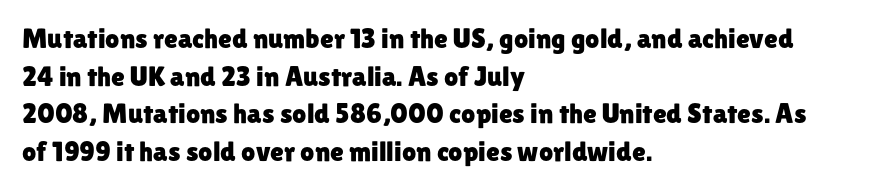
Q: Is the text italic (slanted)? A: No, it is upright.
Q: Is the typeface a serif or a sans-serif typeface? A: Sans-serif.
Q: Is the text underlined? A: No.
Q: How is the paragraph aligned? A: Left-aligned.
Q: Is the spacing between letters normal or unusually wide? A: Normal.
Q: Is the spacing between lines tight, normal or loose? A: Normal.
Q: Width (condensed, normal, or wide)? A: Normal.
Q: Stroke contrast? A: Low.
Q: x-height? A: Medium.
Q: Monospaced? A: No.
